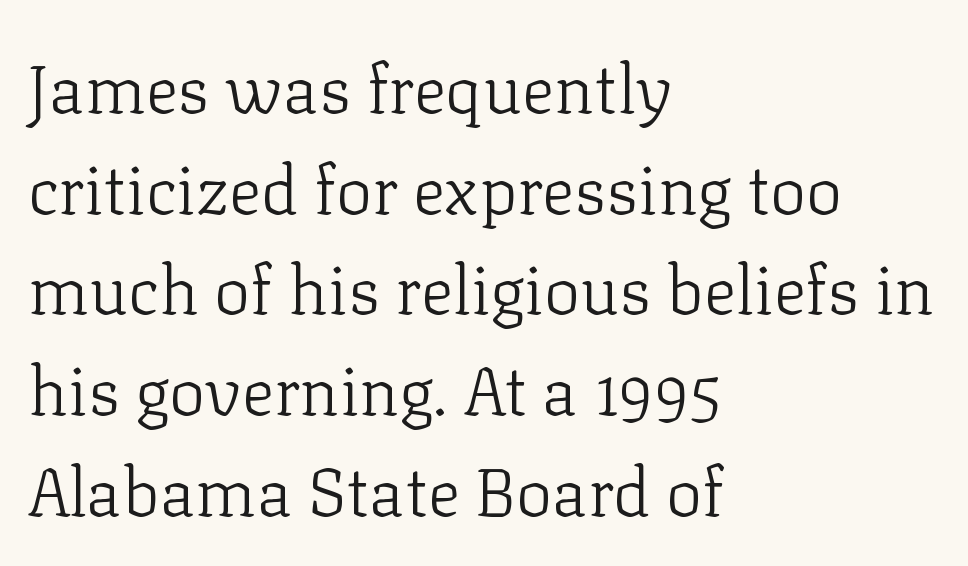
Q: Is the text bold? A: No.
Q: Is the text italic (slanted)? A: No, it is upright.
Q: Is the typeface a serif or a sans-serif typeface? A: Serif.
Q: Is the text underlined? A: No.
Q: How is the paragraph aligned? A: Left-aligned.
Q: Is the spacing between letters normal or unusually wide? A: Normal.
Q: Is the spacing between lines tight, normal or loose? A: Normal.
Q: Width (condensed, normal, or wide)? A: Normal.
Q: Stroke contrast? A: Low.
Q: x-height? A: Medium.
Q: Monospaced? A: No.
